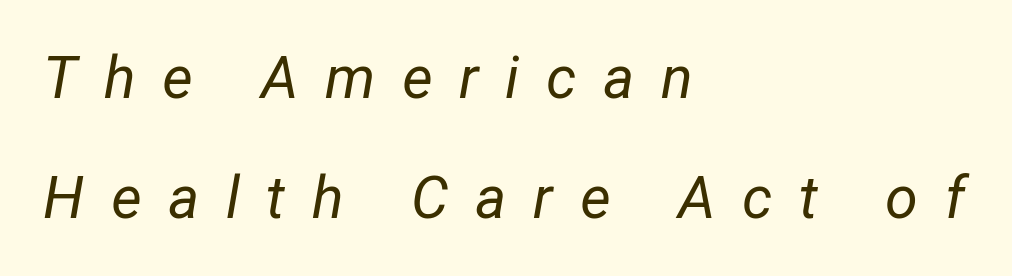
Each letter keeps its own natural width here, so spacing adapts to shape. Decoration check: the copy has no underline. The letters are spread apart with noticeably loose tracking. The passage shown stacks its lines with a broad gap. This sample is left-justified, so line endings fall wherever the words run out.
